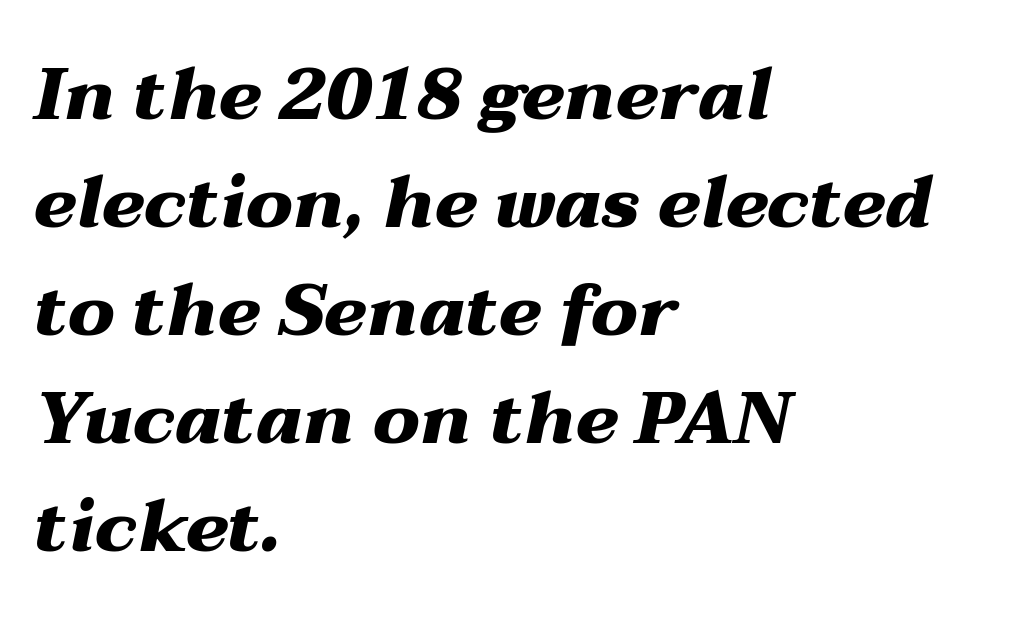
The image shows 72 px heavy, wide type, italic (leaning right); set left-aligned, normal line spacing (1.5x), normal letter spacing, not underlined; medium stroke contrast and a medium x-height.
